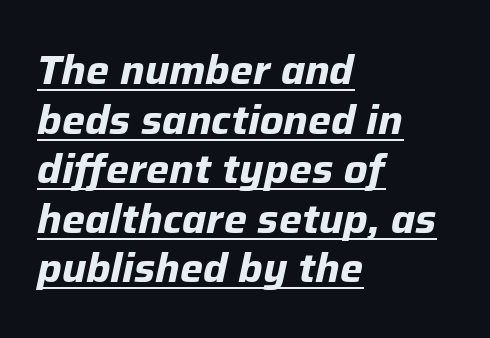
{"italic": "yes", "lean": "right", "slant_degrees": 12, "bold": "yes", "weight": "bold", "width": "normal", "stroke_contrast": "low", "x_height": "medium", "monospaced": "no", "underline": "yes", "align": "left", "line_spacing_ratio": 1.21, "letter_spacing": "normal", "letter_spacing_em": 0.0, "glyph_px": 41}
